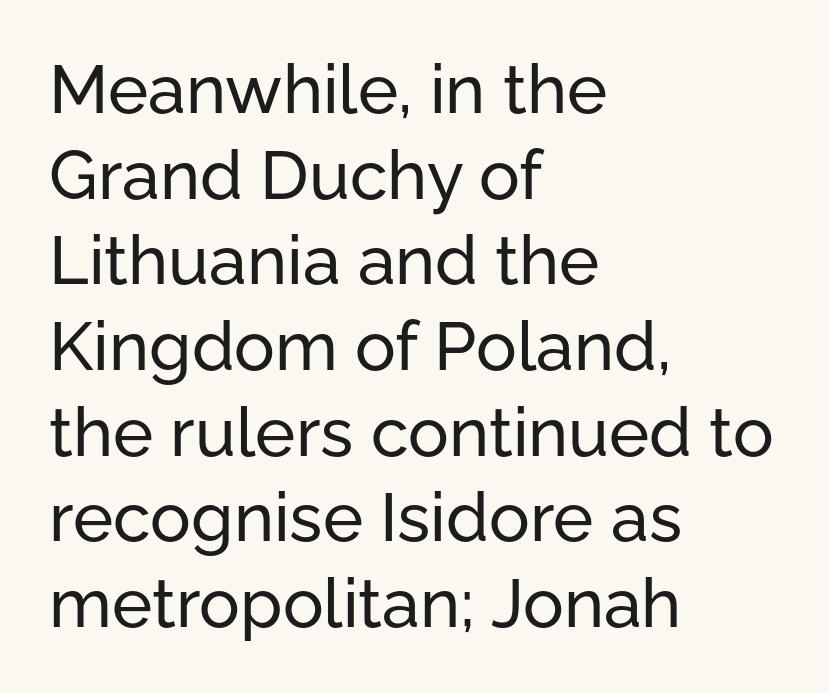
The image shows 68 px sans-serif type, upright; set left-aligned, normal line spacing (1.26x), normal letter spacing, not underlined; low stroke contrast and a medium x-height.
